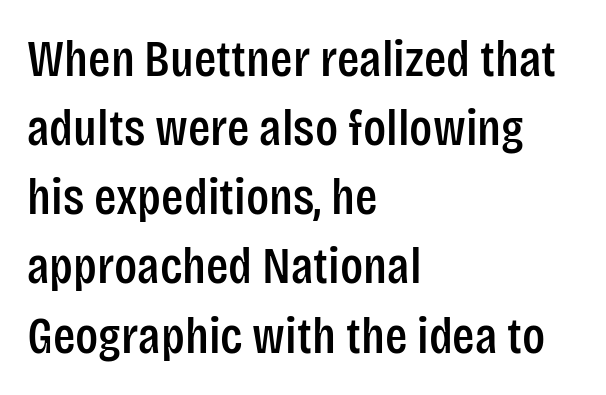
Q: Is the text italic (slanted)? A: No, it is upright.
Q: Is the typeface a serif or a sans-serif typeface? A: Sans-serif.
Q: Is the text underlined? A: No.
Q: How is the paragraph aligned? A: Left-aligned.
Q: Is the spacing between letters normal or unusually wide? A: Normal.
Q: Is the spacing between lines tight, normal or loose? A: Normal.
Q: Width (condensed, normal, or wide)? A: Condensed.
Q: Stroke contrast? A: Low.
Q: x-height? A: Large.
Q: Monospaced? A: No.
